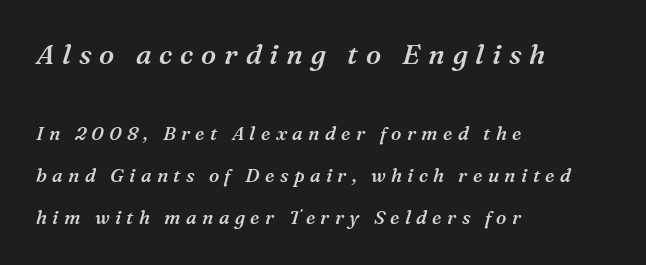
Regarding serifs, this sample has them. The paragraph has a hard left edge and a soft right edge. The specimen omits any rule beneath the text block's lines. Widely set lines give the paragraph a tall, airy silhouette. These lines carry some extra weight — a demibold, not a full bold.
